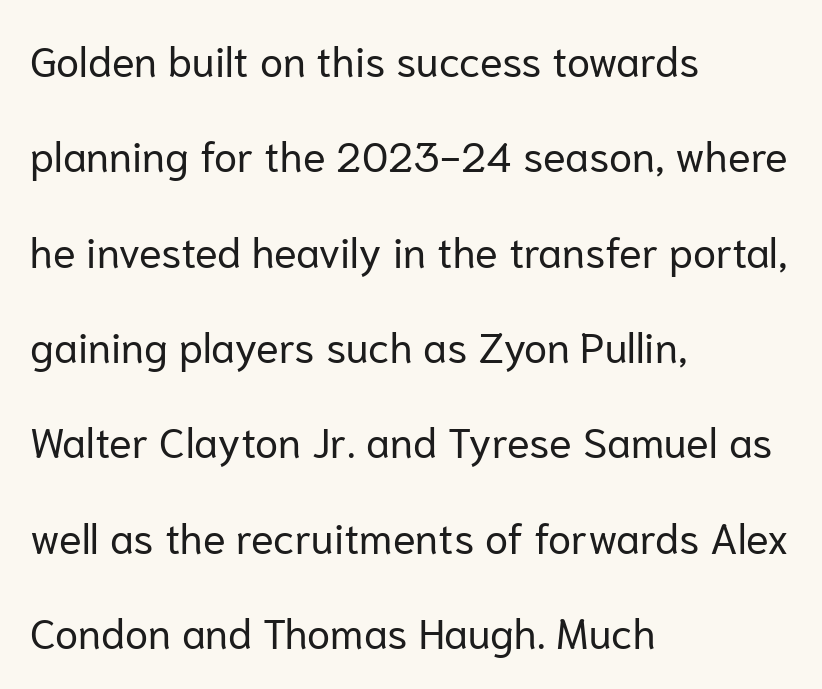
The typesetter chose a ragged-right arrangement here. Inter-character spacing is left at the font's built-in metrics. The face looks like a standard text weight, possibly lighter. The face used here is proportionally spaced, like ordinary book or web type.
